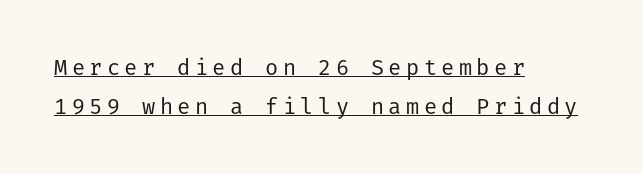
{"italic": "no", "bold": "no", "underline": "yes", "align": "left", "line_spacing_ratio": 1.77, "letter_spacing": "wide", "letter_spacing_em": 0.2, "glyph_px": 22}
